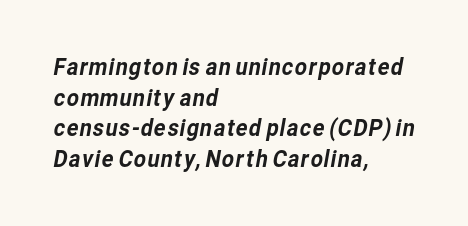
The image shows 24 px text type; set left-aligned, normal line spacing (1.28x), normal letter spacing, not underlined.
